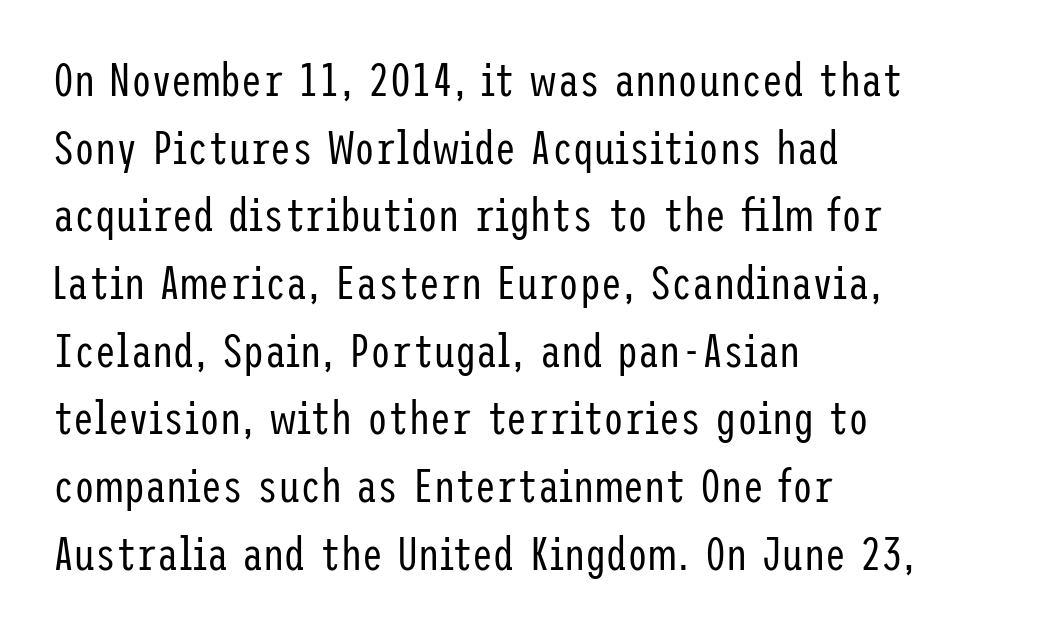
{"serif": "no", "italic": "no", "bold": "no", "weight": "regular", "width": "condensed", "stroke_contrast": "low", "x_height": "medium", "underline": "no", "align": "left", "line_spacing": "normal", "line_spacing_ratio": 1.44, "letter_spacing": "normal", "letter_spacing_em": 0.0, "glyph_px": 47}
